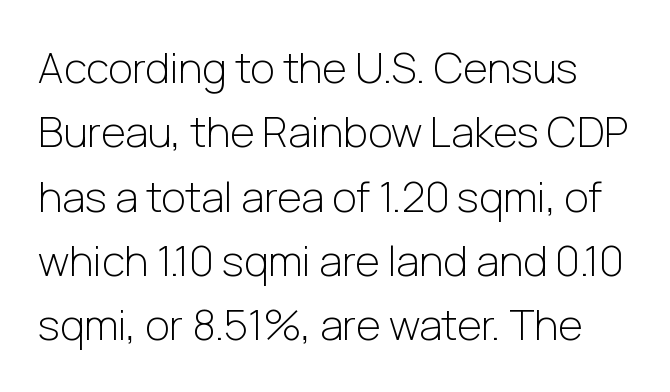
{"serif": "no", "italic": "no", "bold": "no", "weight": "light", "width": "normal", "stroke_contrast": "low", "x_height": "medium", "monospaced": "no", "underline": "no", "line_spacing": "normal", "line_spacing_ratio": 1.53, "letter_spacing": "normal", "letter_spacing_em": 0.0, "glyph_px": 42}
